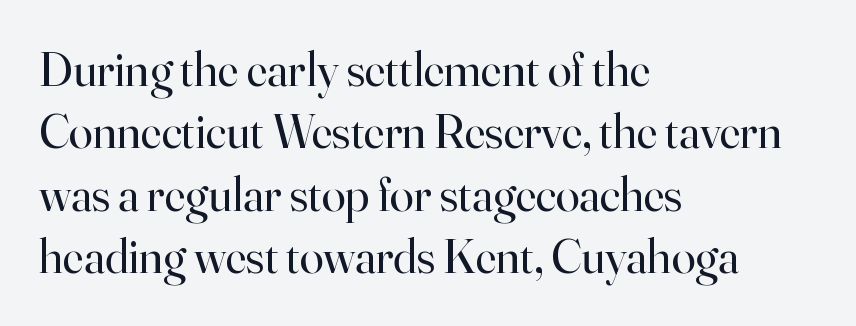
The area under the type is left untouched. The weight would be labelled regular, book, light, or lighter still. Note the varied advance widths — an 'i' is clearly narrower than an 'm'. These lines were composed using upright roman letters. The passage is arranged the way most books set body copy — flush left. A typesetter would label this face a serif.
